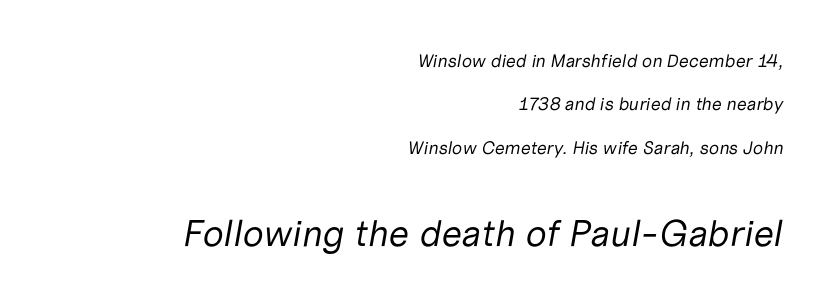
Q: Is the text bold? A: No.
Q: Is the text italic (slanted)? A: Yes, it leans right by about 10 degrees.
Q: Is the text underlined? A: No.
Q: How is the paragraph aligned? A: Right-aligned.
Q: Is the spacing between letters normal or unusually wide? A: Normal.
Q: Is the spacing between lines tight, normal or loose? A: Loose.
Q: Which block of text is set in a larger size, the first (top) or the second (bottom)? A: The second (bottom) one.
Q: Width (condensed, normal, or wide)? A: Normal.
Q: Stroke contrast? A: Low.
Q: x-height? A: Medium.
Q: Monospaced? A: No.
